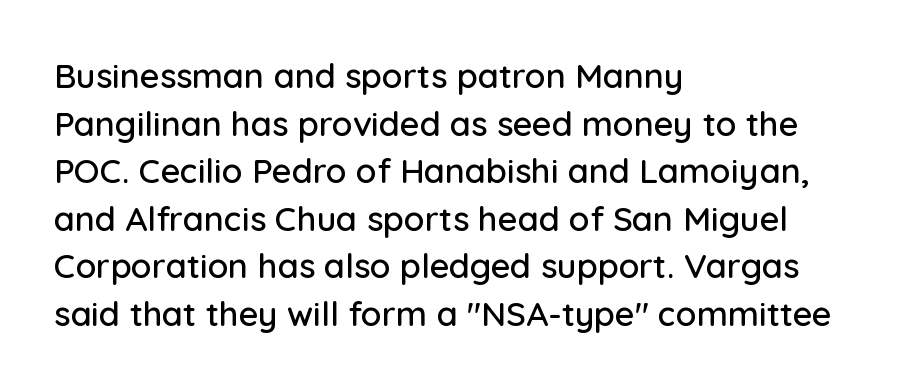
Q: Is the text italic (slanted)? A: No, it is upright.
Q: Is the typeface a serif or a sans-serif typeface? A: Sans-serif.
Q: Is the text underlined? A: No.
Q: How is the paragraph aligned? A: Left-aligned.
Q: Is the spacing between letters normal or unusually wide? A: Normal.
Q: Is the spacing between lines tight, normal or loose? A: Normal.
Q: Width (condensed, normal, or wide)? A: Normal.
Q: Stroke contrast? A: Low.
Q: x-height? A: Medium.
Q: Monospaced? A: No.
